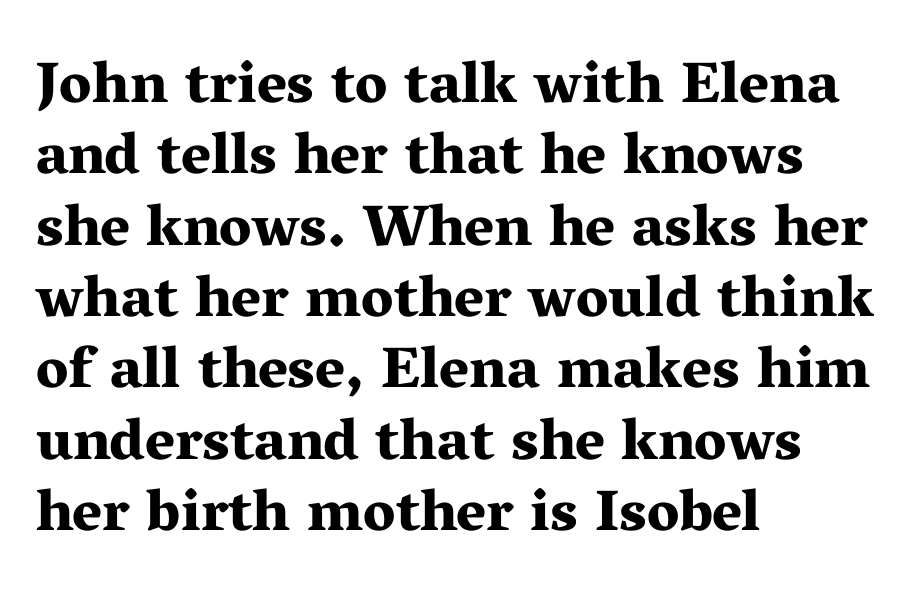
The ragged edge is on the right, which tells us the setting is flush left. The glyphs are unaccompanied by any horizontal stroke below them. Ascenders rise straight up at ninety degrees. Look at the tracking — it's just the regular setting, nothing added.
